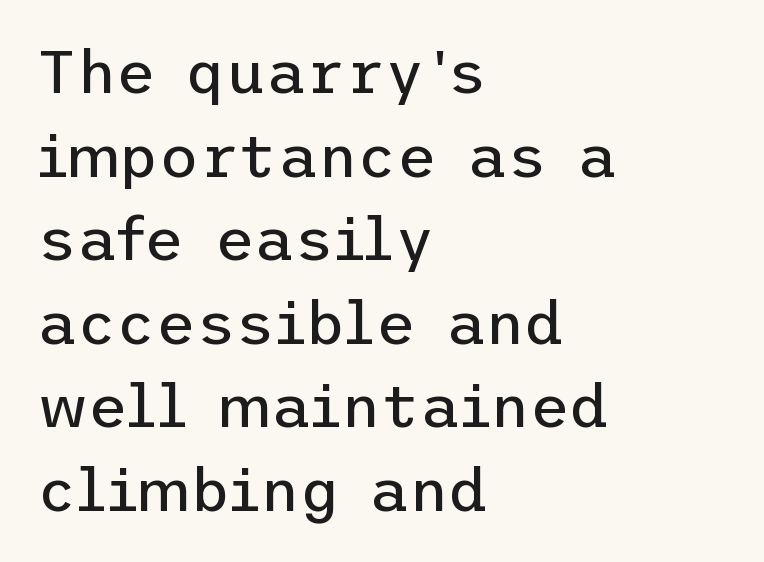
The ragged edge is on the right, which tells us the setting is flush left. The lines sit at an ordinary, default distance from one another. The foot of each line stays bare and open. The typeface has the unassuming heft of standard copy or less. Observe the absence of serifs on each vertical stroke in this sample.
